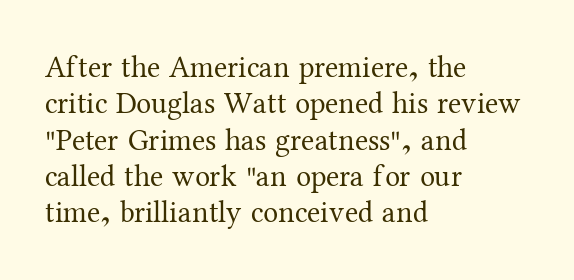
The image shows 30 px regular-weight serif type, upright; set left-aligned, line spacing 1.21x, normal letter spacing, not underlined; medium stroke contrast and a medium x-height.
